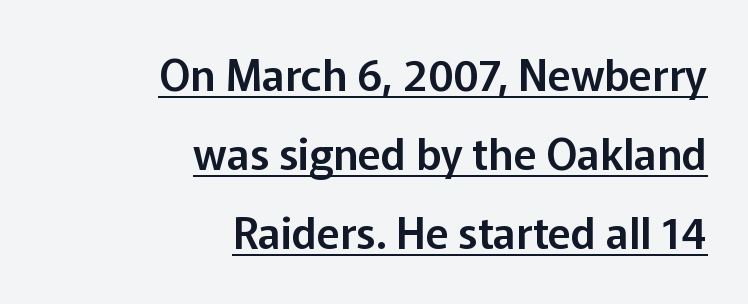
The image shows 43 px sans-serif type, upright; set right-aligned, line spacing 1.84x, normal letter spacing, underlined; low stroke contrast and a medium x-height.
